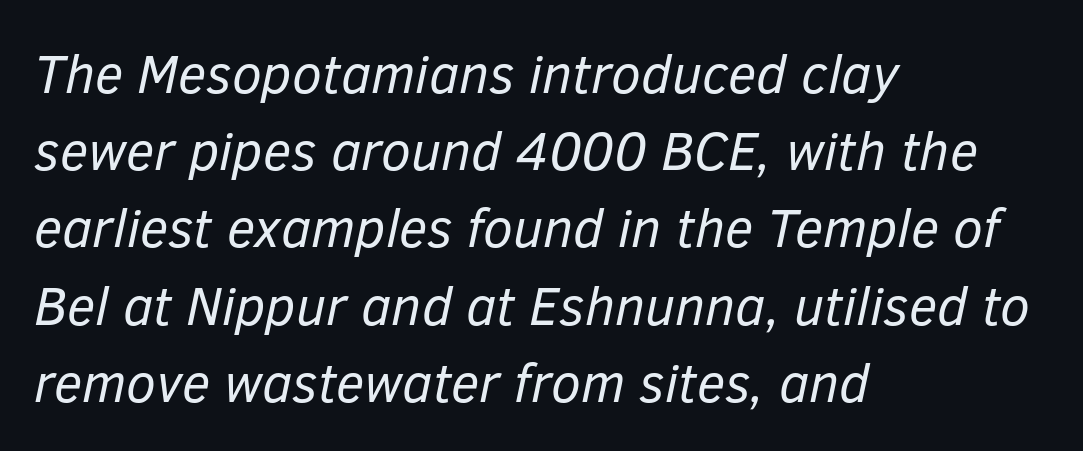
Q: Is the text bold? A: No.
Q: Is the text italic (slanted)? A: Yes, it leans right by about 12 degrees.
Q: Is the text underlined? A: No.
Q: How is the paragraph aligned? A: Left-aligned.
Q: Is the spacing between letters normal or unusually wide? A: Normal.
Q: Is the spacing between lines tight, normal or loose? A: Normal.
Q: Width (condensed, normal, or wide)? A: Normal.
Q: Stroke contrast? A: Low.
Q: x-height? A: Medium.
Q: Monospaced? A: No.
